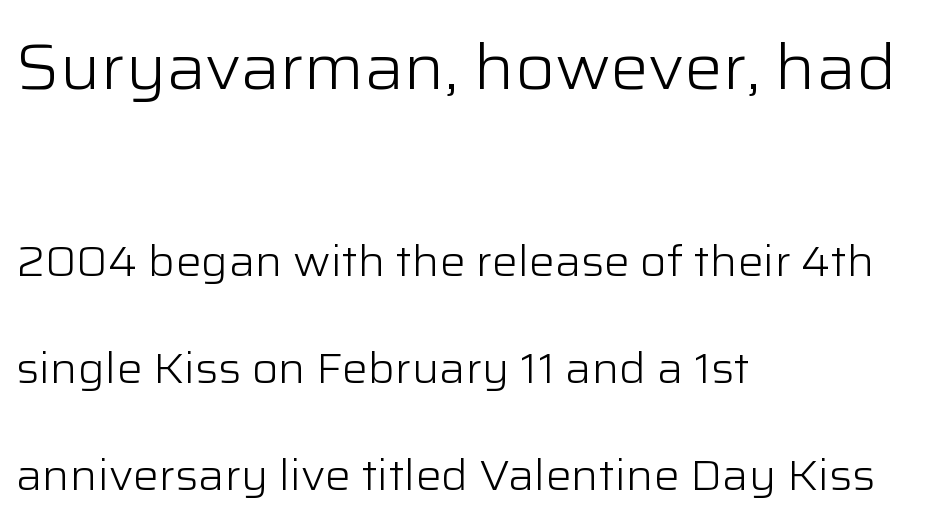
{"serif": "no", "italic": "no", "bold": "no", "weight": "light", "width": "normal", "stroke_contrast": "low", "x_height": "medium", "monospaced": "no", "underline": "no", "align": "left", "line_spacing": "loose", "line_spacing_ratio": 2.49, "letter_spacing": "normal", "letter_spacing_em": 0.0, "larger_block": "first", "size_ratio": 1.49, "glyph_px": 64}
